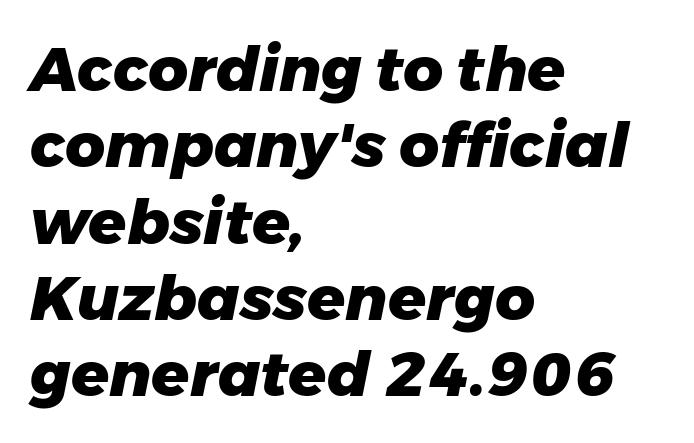
The face used here has a pronounced slope to its letters. A student would call this left alignment; a typographer would say flush left, rag right. Clear beneath every line of the passage. The sample has been set heavy, in full bold.
